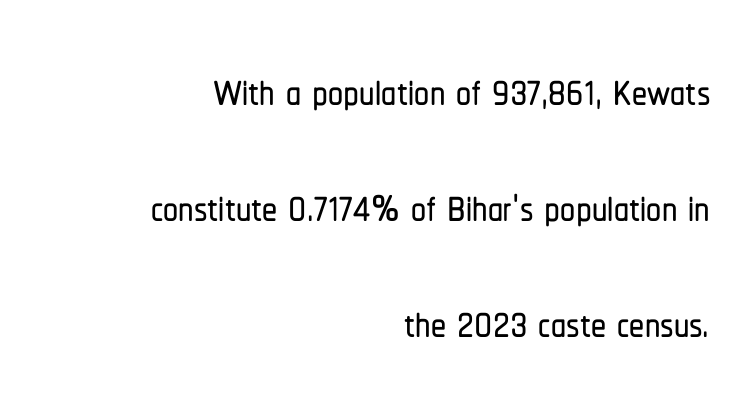
Q: Is the text italic (slanted)? A: No, it is upright.
Q: Is the typeface a serif or a sans-serif typeface? A: Sans-serif.
Q: Is the text underlined? A: No.
Q: How is the paragraph aligned? A: Right-aligned.
Q: Is the spacing between letters normal or unusually wide? A: Normal.
Q: Is the spacing between lines tight, normal or loose? A: Loose.
Q: Width (condensed, normal, or wide)? A: Condensed.
Q: Stroke contrast? A: Low.
Q: x-height? A: Medium.
Q: Monospaced? A: No.
